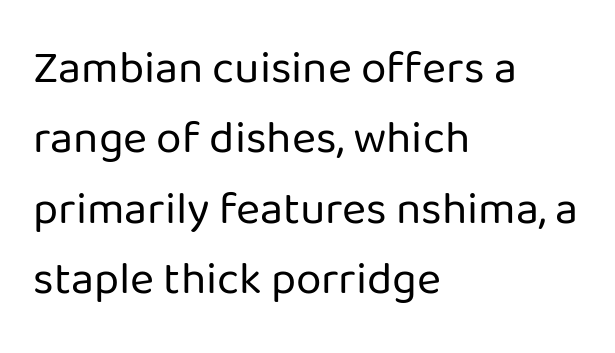
{"serif": "no", "italic": "no", "bold": "no", "weight": "regular", "width": "normal", "stroke_contrast": "low", "x_height": "medium", "monospaced": "no", "underline": "no", "align": "left", "line_spacing": "normal", "line_spacing_ratio": 1.53, "letter_spacing": "normal", "letter_spacing_em": 0.0, "glyph_px": 46}
